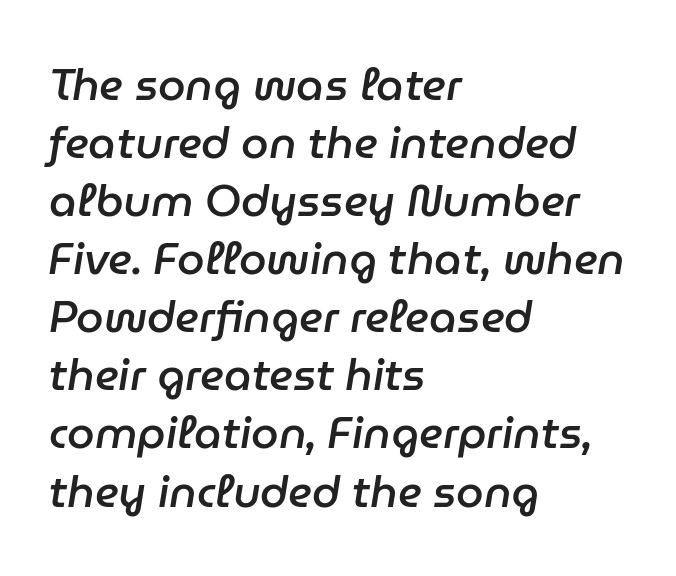
{"italic": "yes", "lean": "right", "slant_degrees": 9, "bold": "semi", "weight": "semibold", "width": "normal", "stroke_contrast": "low", "x_height": "medium", "monospaced": "no", "underline": "no", "align": "left", "line_spacing": "normal", "line_spacing_ratio": 1.32, "letter_spacing": "normal", "letter_spacing_em": 0.0, "glyph_px": 44}
